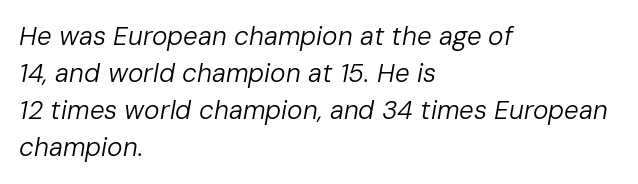
{"italic": "yes", "lean": "right", "slant_degrees": 10, "bold": "no", "underline": "no", "align": "left", "line_spacing": "normal", "line_spacing_ratio": 1.42, "letter_spacing": "normal", "letter_spacing_em": 0.0, "glyph_px": 26}
